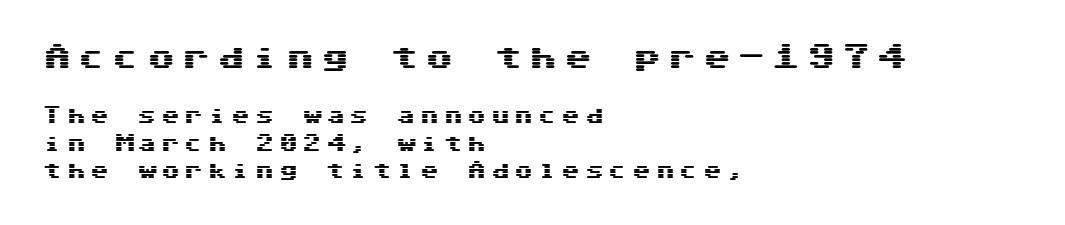
The image shows 28 px wide sans-serif type, upright; set left-aligned, normal line spacing (1.45x), unusually wide letter spacing (+0.24 em), not underlined; the first (top) block is 1.47x larger; medium stroke contrast and a medium x-height.
